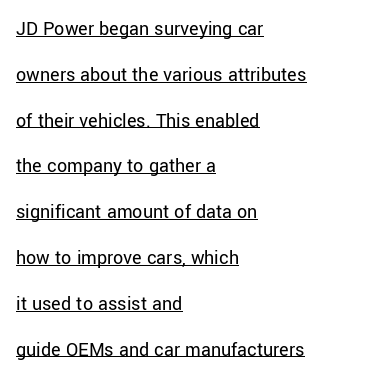
The image shows 20 px text type, upright; set left-aligned, loose line spacing (2.29x), normal letter spacing, underlined.
